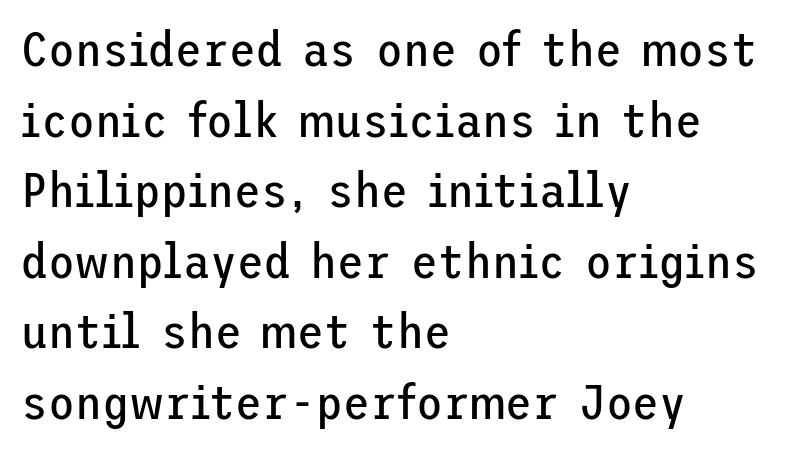
Leftover space on each line is placed entirely after the last word. The horizontal fit of the characters is conventional and even. Every stem runs plumb, perpendicular to the baseline. Interline gaps are of average width in this sample.
